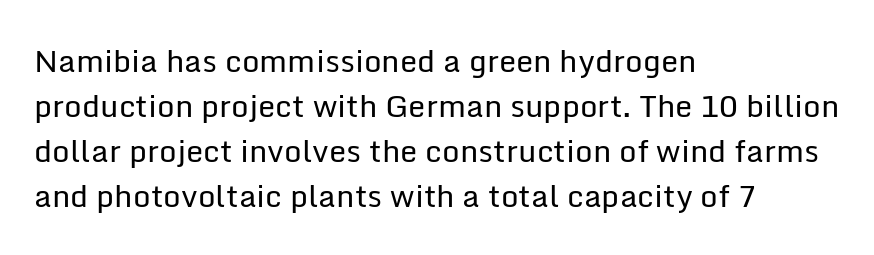
{"serif": "no", "italic": "no", "bold": "no", "weight": "regular", "width": "normal", "stroke_contrast": "low", "x_height": "medium", "monospaced": "no", "underline": "no", "align": "left", "line_spacing": "normal", "line_spacing_ratio": 1.45, "letter_spacing": "normal", "letter_spacing_em": 0.0, "glyph_px": 31}
